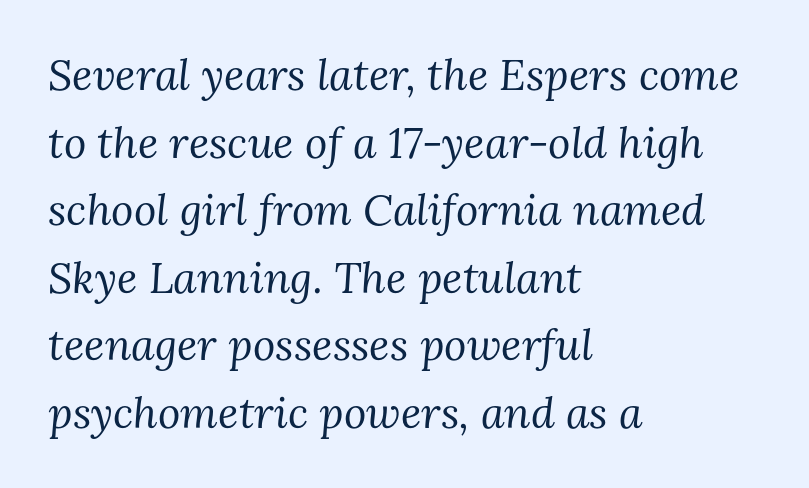
A quiet, ordinary-to-light weight characterises the typeface. Any mark beneath the type? The region is blank. Is this a fixed-width face? No — the glyphs have proportional, varying widths. Style check: oblique. The setting favours the left margin, as ordinary paragraphs usually do. Observe the ordinary spacing: letters are neighbours, not strangers.
